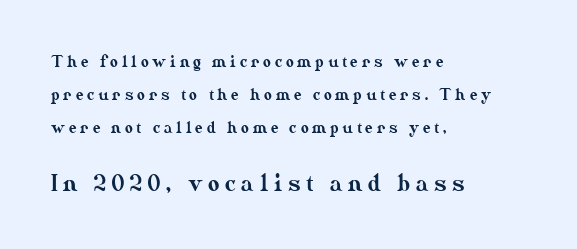
Q: Is the text italic (slanted)? A: No, it is upright.
Q: Is the text underlined? A: No.
Q: How is the paragraph aligned? A: Left-aligned.
Q: Is the spacing between letters normal or unusually wide? A: Unusually wide.
Q: Is the spacing between lines tight, normal or loose? A: Loose.
Q: Which block of text is set in a larger size, the first (top) or the second (bottom)? A: The second (bottom) one.
